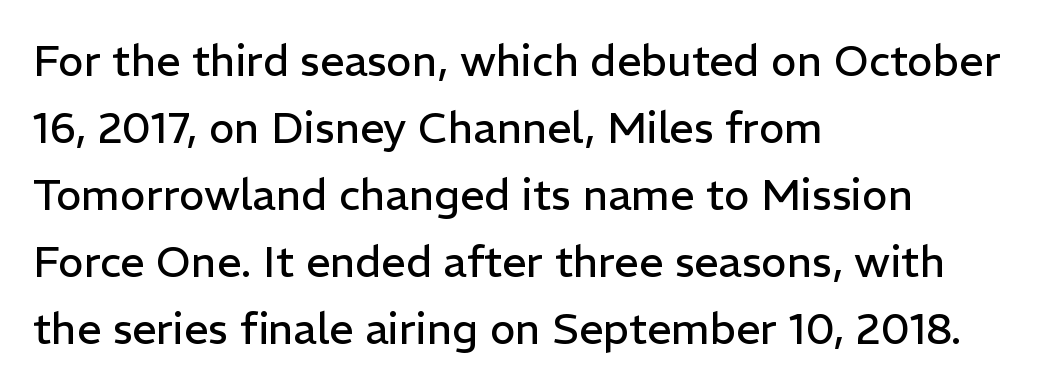
The image shows 43 px regular-weight sans-serif type, upright; set left-aligned, normal line spacing (1.56x), normal letter spacing, not underlined; low stroke contrast and a medium x-height.
